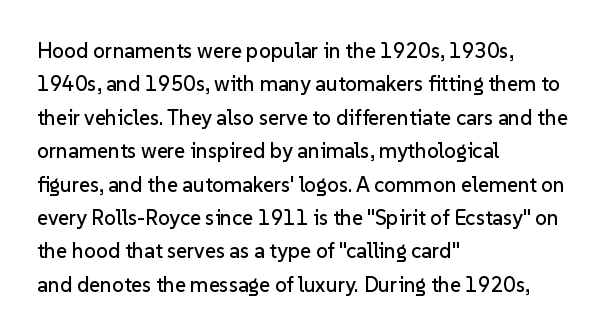
{"italic": "no", "underline": "no", "align": "left", "line_spacing": "normal", "line_spacing_ratio": 1.59, "letter_spacing": "normal", "letter_spacing_em": 0.0, "glyph_px": 21}
